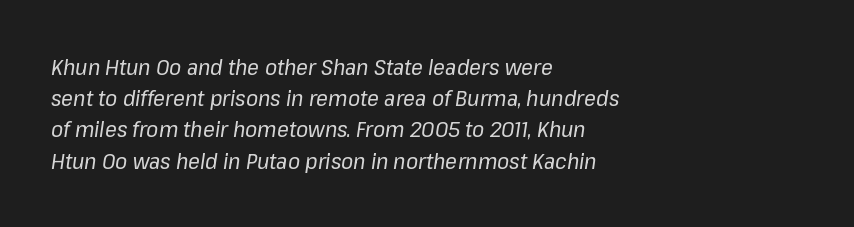
Q: Is the text bold? A: No.
Q: Is the text italic (slanted)? A: Yes, it leans right by about 8 degrees.
Q: Is the text underlined? A: No.
Q: How is the paragraph aligned? A: Left-aligned.
Q: Is the spacing between letters normal or unusually wide? A: Normal.
Q: Is the spacing between lines tight, normal or loose? A: Normal.
